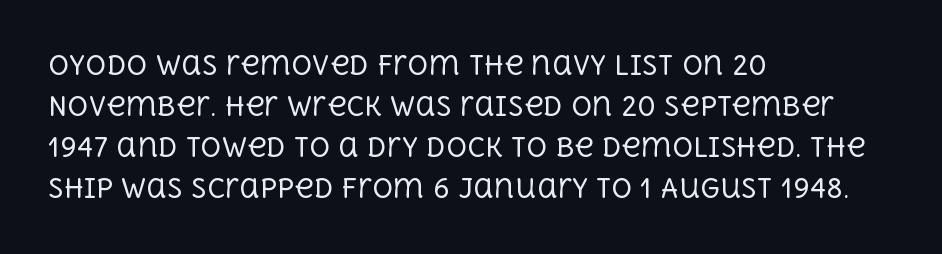
Q: Is the text bold? A: No.
Q: Is the text italic (slanted)? A: No, it is upright.
Q: Is the text underlined? A: No.
Q: How is the paragraph aligned? A: Left-aligned.
Q: Is the spacing between letters normal or unusually wide? A: Normal.
Q: Is the spacing between lines tight, normal or loose? A: Normal.
